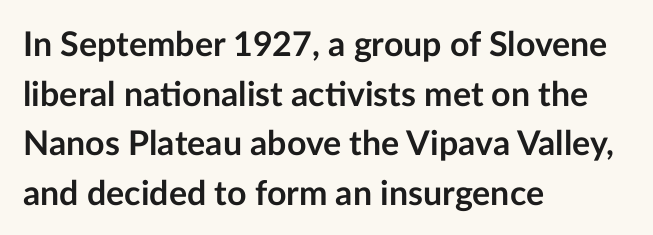
{"serif": "no", "italic": "no", "bold": "yes", "weight": "semibold", "width": "normal", "stroke_contrast": "low", "x_height": "medium", "monospaced": "no", "underline": "no", "align": "left", "line_spacing": "normal", "line_spacing_ratio": 1.46, "letter_spacing": "normal", "letter_spacing_em": 0.0, "glyph_px": 34}
